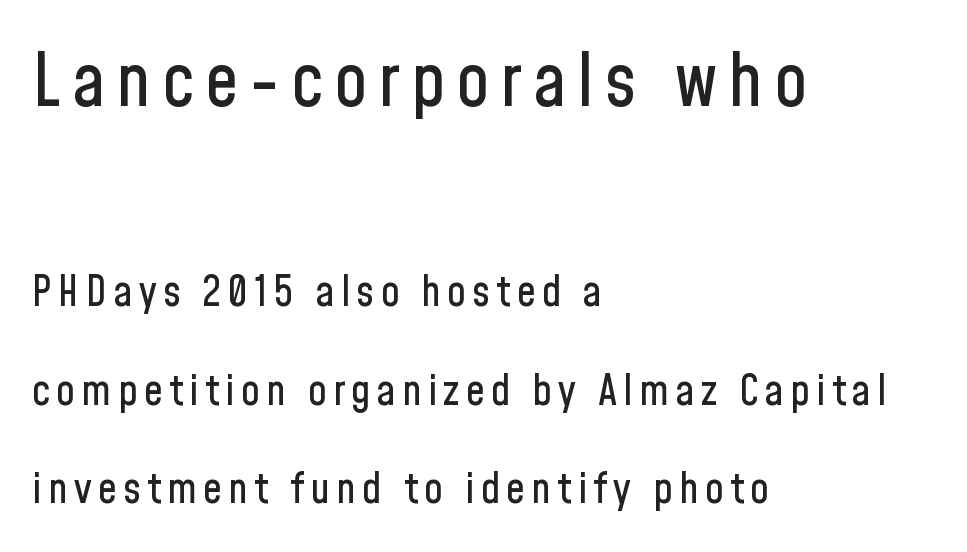
Teacher's note: observe the even left margin — that is flush-left alignment. Does the type have serifs? No, each stem ends abruptly. Each letter keeps its own natural width here, so spacing adapts to shape. Posture: straight, roman, zero tilt. Size contrast runs from large at the top to small at the bottom.
